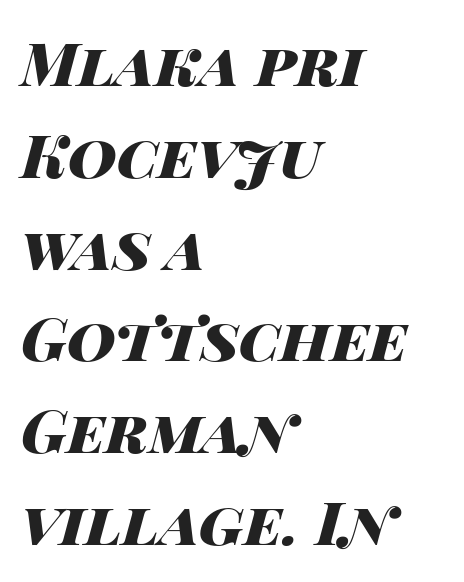
{"italic": "yes", "lean": "right", "slant_degrees": 14, "bold": "yes", "weight": "heavy", "width": "wide", "stroke_contrast": "high", "x_height": "large", "monospaced": "no", "underline": "no", "align": "left", "line_spacing": "normal", "line_spacing_ratio": 1.53, "letter_spacing": "normal", "letter_spacing_em": 0.0, "glyph_px": 60}
